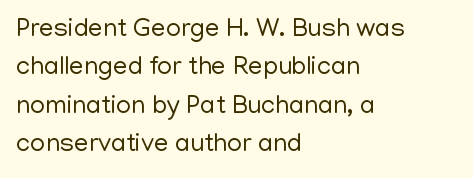
Q: Is the text bold? A: No.
Q: Is the text italic (slanted)? A: No, it is upright.
Q: Is the text underlined? A: No.
Q: How is the paragraph aligned? A: Left-aligned.
Q: Is the spacing between letters normal or unusually wide? A: Normal.
Q: Is the spacing between lines tight, normal or loose? A: Normal.
